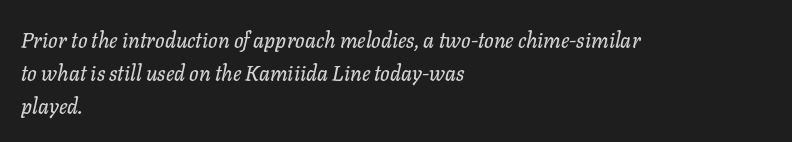
The image shows 21 px text type, italic (leaning right); set left-aligned, normal line spacing (1.57x), normal letter spacing, not underlined.
